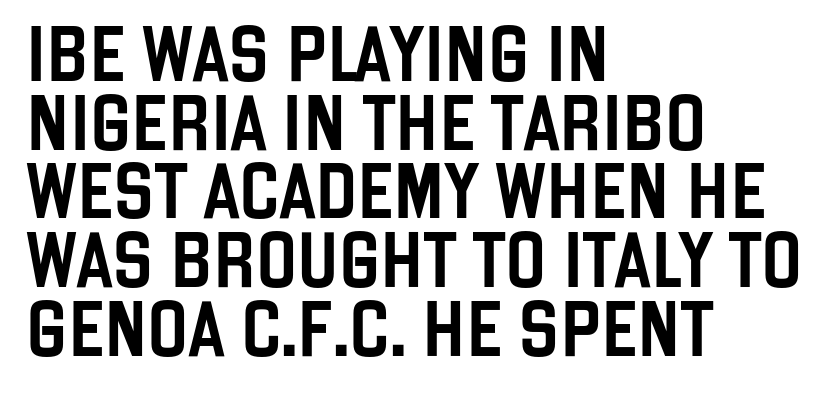
The image shows 55 px condensed sans-serif type, upright; set left-aligned, normal line spacing (1.25x), normal letter spacing, not underlined; low stroke contrast and a large x-height.
